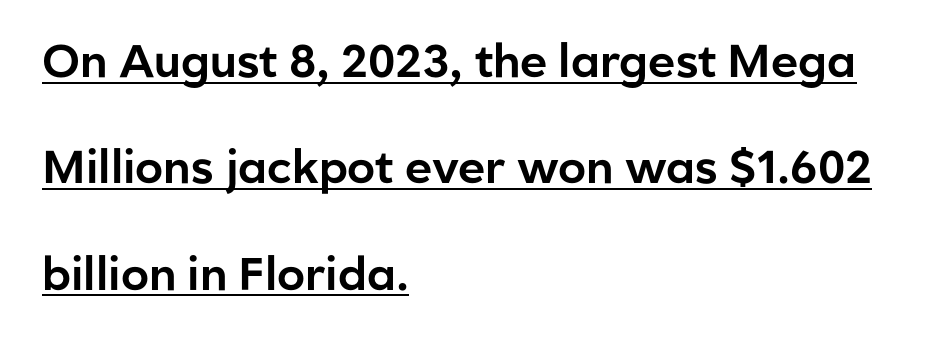
{"serif": "no", "italic": "no", "width": "normal", "stroke_contrast": "low", "x_height": "medium", "monospaced": "no", "underline": "yes", "align": "left", "line_spacing": "loose", "line_spacing_ratio": 2.31, "letter_spacing": "normal", "letter_spacing_em": 0.0, "glyph_px": 46}
